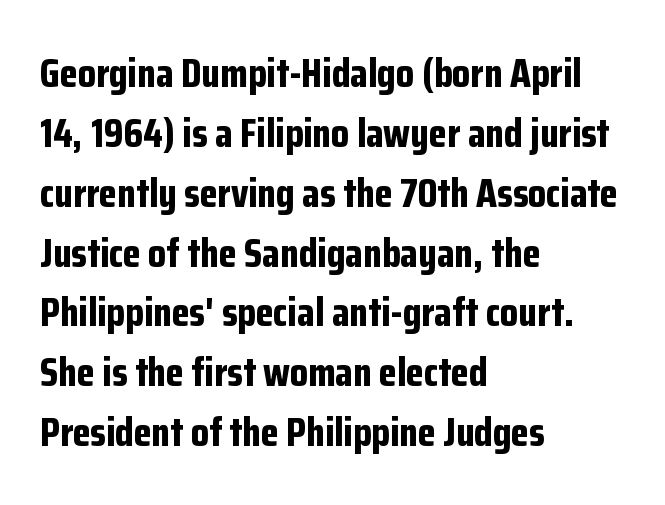
{"serif": "no", "italic": "no", "bold": "yes", "weight": "bold", "width": "condensed", "stroke_contrast": "low", "x_height": "medium", "monospaced": "no", "underline": "no", "align": "left", "line_spacing": "normal", "line_spacing_ratio": 1.46, "letter_spacing": "normal", "letter_spacing_em": 0.0, "glyph_px": 41}
